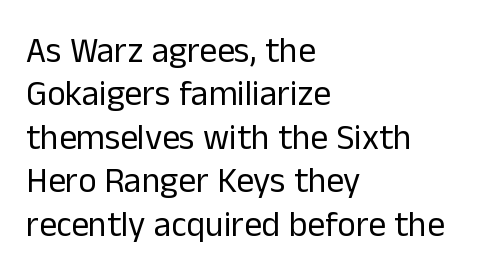
The image shows 35 px regular-weight sans-serif type, upright; set left-aligned, line spacing 1.24x, normal letter spacing, not underlined; low stroke contrast and a medium x-height.
